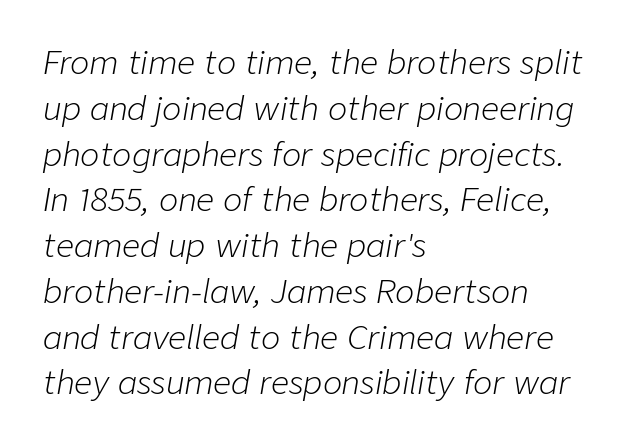
Q: Is the text bold? A: No.
Q: Is the text italic (slanted)? A: Yes, it leans right by about 9 degrees.
Q: Is the text underlined? A: No.
Q: How is the paragraph aligned? A: Left-aligned.
Q: Is the spacing between letters normal or unusually wide? A: Normal.
Q: Is the spacing between lines tight, normal or loose? A: Normal.
Q: Width (condensed, normal, or wide)? A: Normal.
Q: Stroke contrast? A: Low.
Q: x-height? A: Medium.
Q: Monospaced? A: No.
